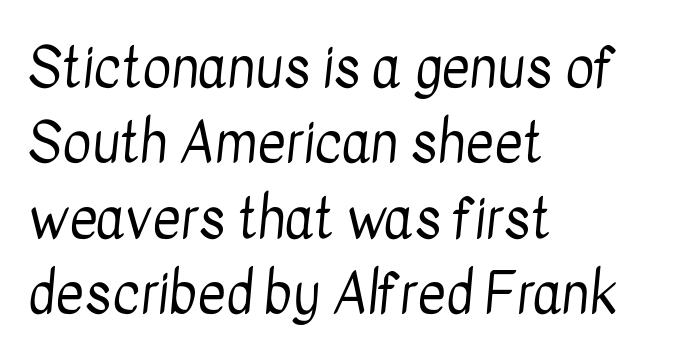
No letter is thick-stroked: the sample isn't bold. These lines are composed in type without serifs. Whoever set this chose a conventional vertical rhythm. Rule under the text: the space is simply empty.
